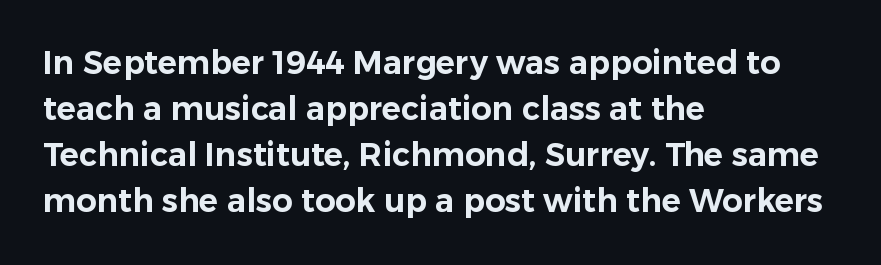
If you measured baseline to baseline, you'd find a middling distance. Characters remain perfectly vertical along every line. The text was rendered using a sans face with plain stroke endings. Is this a fixed-width face? No — the glyphs have proportional, varying widths. The specimen omits any rule beneath the text block's lines.
